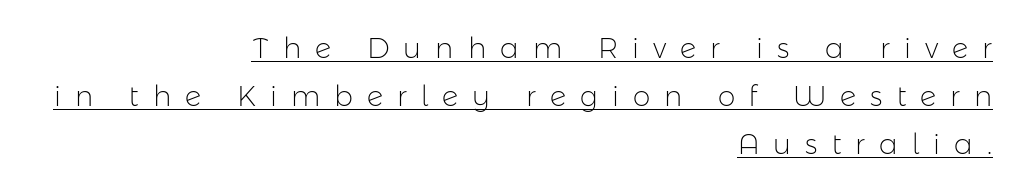
The image shows 28 px light sans-serif type, upright; set right-aligned, line spacing 1.71x, unusually wide letter spacing (+0.5 em), underlined; low stroke contrast and a medium x-height.
